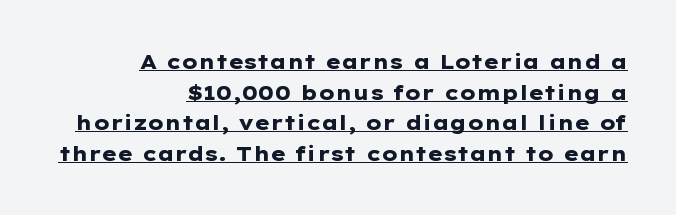
{"italic": "no", "bold": "yes", "underline": "yes", "align": "right", "line_spacing": "normal", "line_spacing_ratio": 1.53, "letter_spacing": "normal", "letter_spacing_em": 0.0, "glyph_px": 20}
